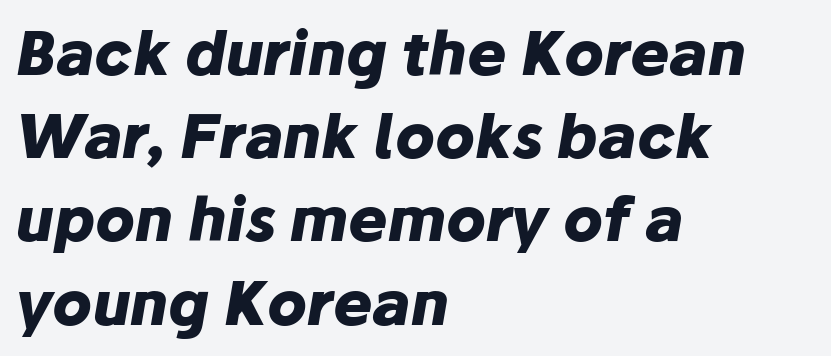
Q: Is the text bold? A: Yes.
Q: Is the text italic (slanted)? A: Yes, it leans right by about 10 degrees.
Q: Is the text underlined? A: No.
Q: How is the paragraph aligned? A: Left-aligned.
Q: Is the spacing between letters normal or unusually wide? A: Normal.
Q: Is the spacing between lines tight, normal or loose? A: Normal.
Q: Width (condensed, normal, or wide)? A: Normal.
Q: Stroke contrast? A: Low.
Q: x-height? A: Medium.
Q: Monospaced? A: No.
